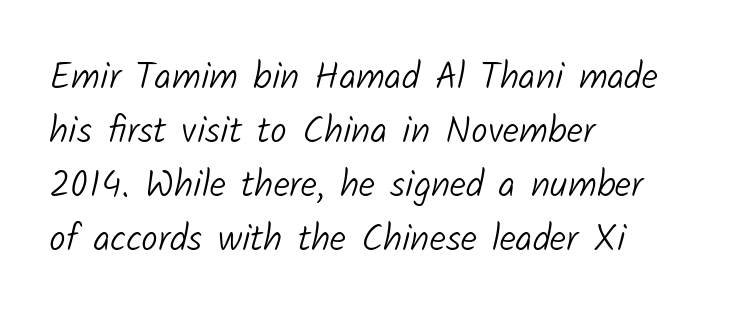
Q: Is the text bold? A: No.
Q: Is the typeface a serif or a sans-serif typeface? A: Sans-serif.
Q: Is the text underlined? A: No.
Q: How is the paragraph aligned? A: Left-aligned.
Q: Is the spacing between letters normal or unusually wide? A: Normal.
Q: Is the spacing between lines tight, normal or loose? A: Normal.
Q: Width (condensed, normal, or wide)? A: Normal.
Q: Stroke contrast? A: Low.
Q: x-height? A: Medium.
Q: Monospaced? A: No.
